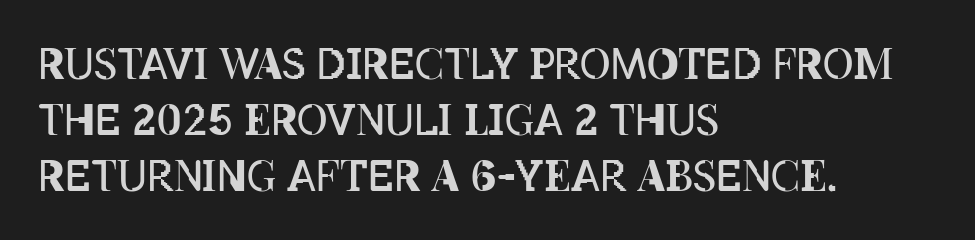
{"italic": "no", "bold": "no", "weight": "regular", "width": "condensed", "stroke_contrast": "low", "x_height": "large", "monospaced": "no", "underline": "no", "align": "left", "line_spacing": "normal", "line_spacing_ratio": 1.33, "letter_spacing": "normal", "letter_spacing_em": 0.0, "glyph_px": 42}
